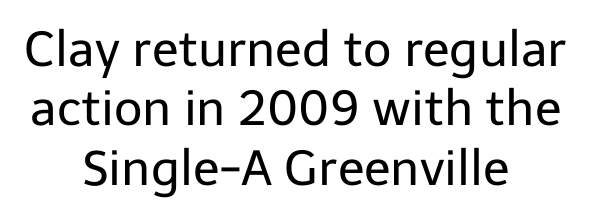
Q: Is the text bold? A: No.
Q: Is the text italic (slanted)? A: No, it is upright.
Q: Is the typeface a serif or a sans-serif typeface? A: Sans-serif.
Q: Is the text underlined? A: No.
Q: How is the paragraph aligned? A: Centered.
Q: Is the spacing between letters normal or unusually wide? A: Normal.
Q: Width (condensed, normal, or wide)? A: Normal.
Q: Stroke contrast? A: Low.
Q: x-height? A: Medium.
Q: Monospaced? A: No.
